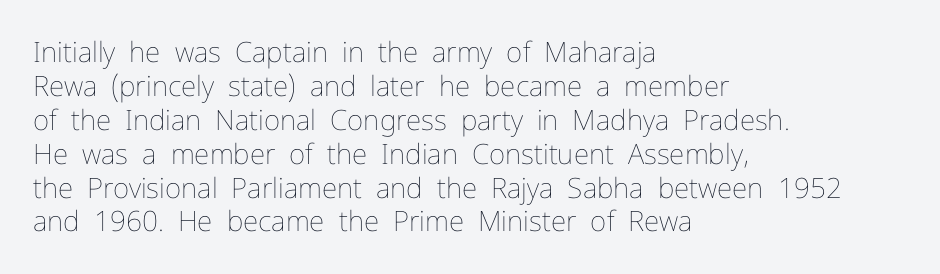
Q: Is the text bold? A: No.
Q: Is the text italic (slanted)? A: No, it is upright.
Q: Is the text underlined? A: No.
Q: How is the paragraph aligned? A: Left-aligned.
Q: Is the spacing between letters normal or unusually wide? A: Normal.
Q: Width (condensed, normal, or wide)? A: Normal.
Q: Stroke contrast? A: Low.
Q: x-height? A: Medium.
Q: Monospaced? A: No.
